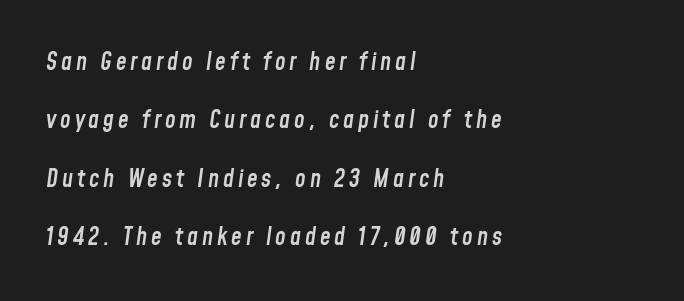
{"italic": "yes", "lean": "right", "slant_degrees": 8, "bold": "semi", "underline": "no", "align": "left", "line_spacing": "loose", "line_spacing_ratio": 2.43, "glyph_px": 24}
